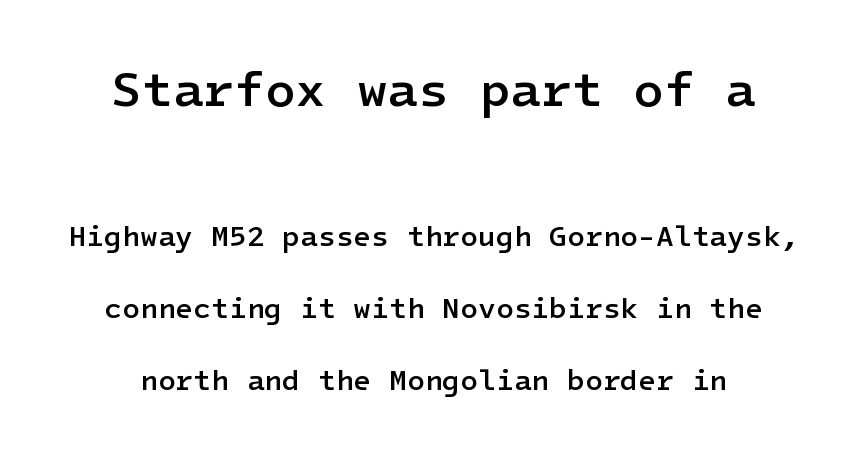
Quick note: underline off. Regarding serifs, this sample does without them. The rendering positions every line midway between the sides. Students, note that the glyphs here touch the page at normal intervals. Tall strokes in this sample are plumb rather than angled.
